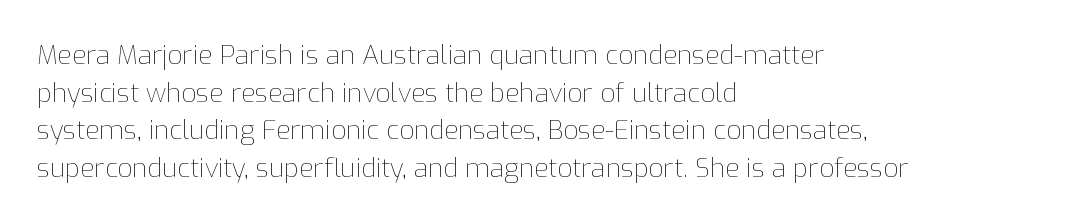
The image shows 26 px text type, upright; set left-aligned, normal line spacing (1.45x), normal letter spacing, not underlined.
